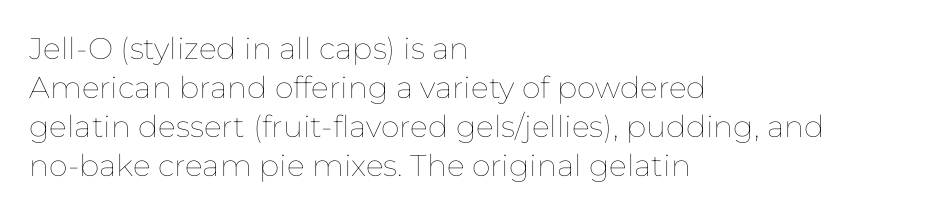
Q: Is the text bold? A: No.
Q: Is the text italic (slanted)? A: No, it is upright.
Q: Is the text underlined? A: No.
Q: How is the paragraph aligned? A: Left-aligned.
Q: Is the spacing between letters normal or unusually wide? A: Normal.
Q: Is the spacing between lines tight, normal or loose? A: Normal.
Q: Width (condensed, normal, or wide)? A: Normal.
Q: Stroke contrast? A: Low.
Q: x-height? A: Medium.
Q: Monospaced? A: No.
